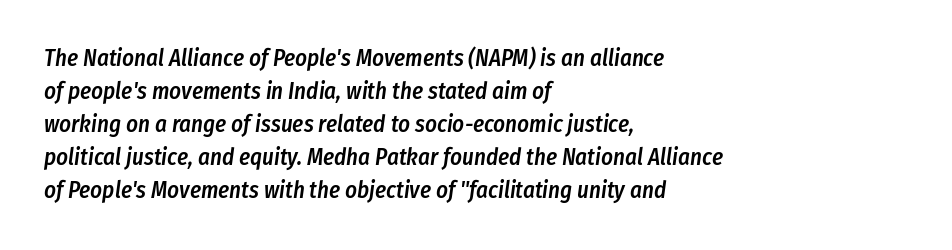
The image shows 23 px text type, italic (leaning right); set left-aligned, normal line spacing (1.44x), normal letter spacing, not underlined.
